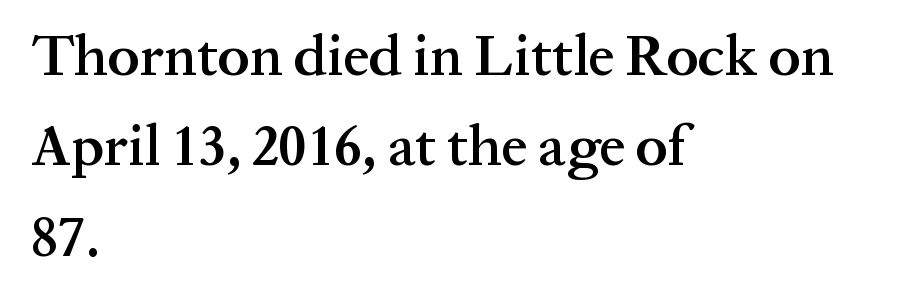
{"serif": "yes", "italic": "no", "bold": "semi", "weight": "semibold", "width": "normal", "stroke_contrast": "medium", "x_height": "medium", "monospaced": "no", "underline": "no", "align": "left", "line_spacing": "normal", "line_spacing_ratio": 1.56, "letter_spacing": "normal", "letter_spacing_em": 0.0, "glyph_px": 58}
